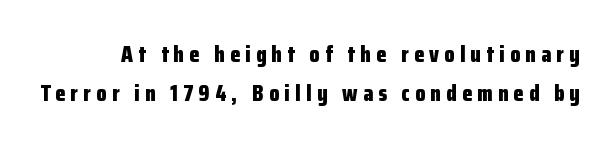
Vertically, the passage feels balanced, rows spaced as you'd expect. Tall strokes in this sample are plumb rather than angled. The sample has been set heavy, in full bold. Someone cranked the tracking dial way up on this one. Check under the words: just untouched page.
